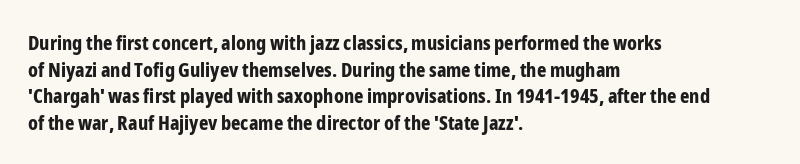
The image shows 20 px bold type, upright; set left-aligned, normal line spacing (1.33x), normal letter spacing, not underlined.
